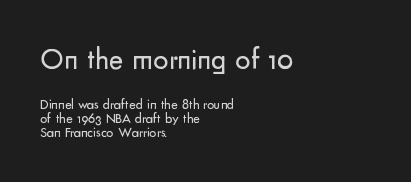
The image shows 30 px regular-weight sans-serif type, upright; set left-aligned, tight line spacing (1.02x), normal letter spacing, not underlined; the first (top) block is 2.14x larger; low stroke contrast and a small x-height.
